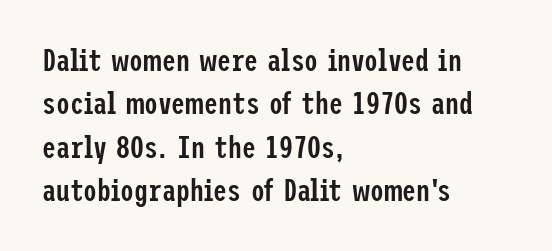
{"serif": "no", "italic": "no", "bold": "semi", "weight": "semibold", "width": "condensed", "stroke_contrast": "low", "x_height": "medium", "underline": "no", "align": "left", "line_spacing": "normal", "line_spacing_ratio": 1.4, "letter_spacing": "normal", "letter_spacing_em": 0.0, "glyph_px": 31}
